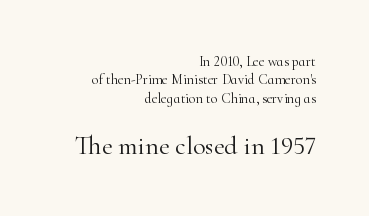
Q: Is the text bold? A: No.
Q: Is the text italic (slanted)? A: No, it is upright.
Q: Is the text underlined? A: No.
Q: How is the paragraph aligned? A: Right-aligned.
Q: Is the spacing between letters normal or unusually wide? A: Normal.
Q: Is the spacing between lines tight, normal or loose? A: Normal.
Q: Which block of text is set in a larger size, the first (top) or the second (bottom)? A: The second (bottom) one.
